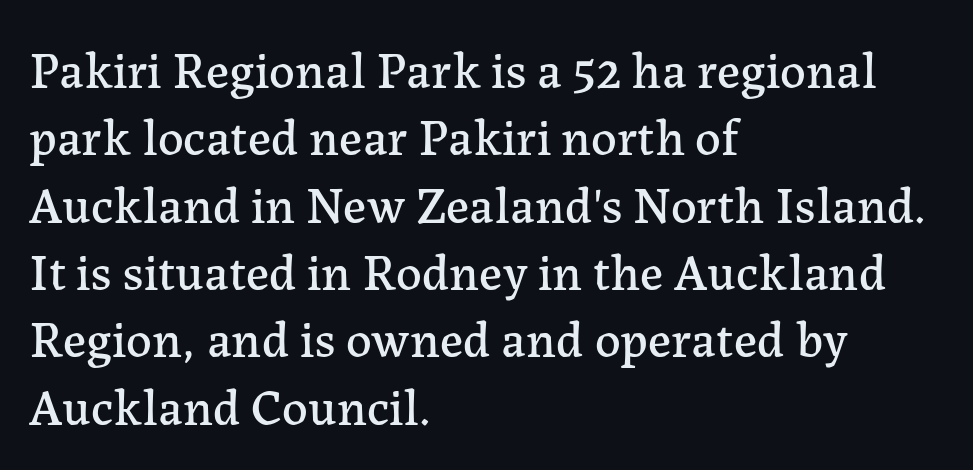
Q: Is the text italic (slanted)? A: No, it is upright.
Q: Is the typeface a serif or a sans-serif typeface? A: Serif.
Q: Is the text underlined? A: No.
Q: How is the paragraph aligned? A: Left-aligned.
Q: Is the spacing between letters normal or unusually wide? A: Normal.
Q: Is the spacing between lines tight, normal or loose? A: Normal.
Q: Width (condensed, normal, or wide)? A: Normal.
Q: Stroke contrast? A: Low.
Q: x-height? A: Medium.
Q: Monospaced? A: No.
